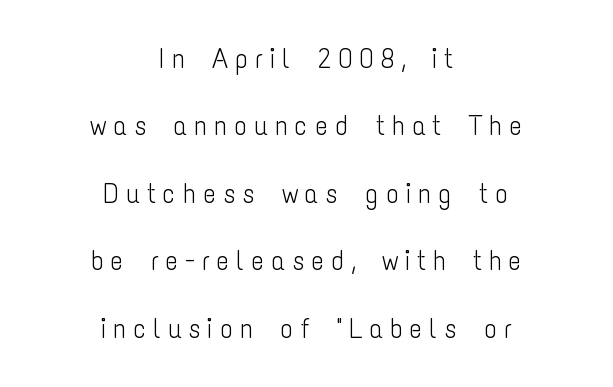
Q: Is the text bold? A: No.
Q: Is the text italic (slanted)? A: No, it is upright.
Q: Is the typeface a serif or a sans-serif typeface? A: Sans-serif.
Q: Is the text underlined? A: No.
Q: How is the paragraph aligned? A: Centered.
Q: Is the spacing between letters normal or unusually wide? A: Unusually wide.
Q: Is the spacing between lines tight, normal or loose? A: Loose.
Q: Width (condensed, normal, or wide)? A: Condensed.
Q: Stroke contrast? A: Low.
Q: x-height? A: Medium.
Q: Monospaced? A: No.
